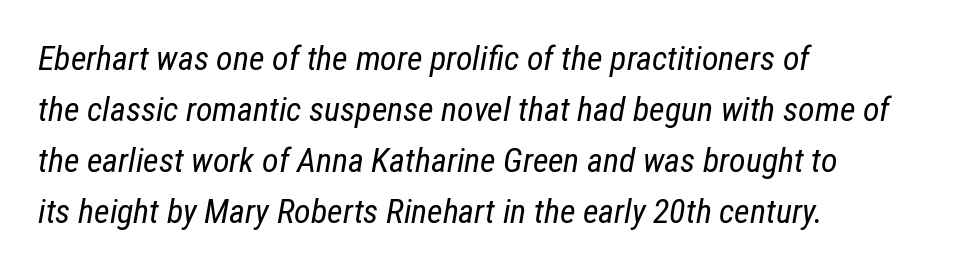
Q: Is the text bold? A: No.
Q: Is the text italic (slanted)? A: Yes, it leans right by about 12 degrees.
Q: Is the text underlined? A: No.
Q: How is the paragraph aligned? A: Left-aligned.
Q: Is the spacing between letters normal or unusually wide? A: Normal.
Q: Is the spacing between lines tight, normal or loose? A: Normal.
Q: Width (condensed, normal, or wide)? A: Condensed.
Q: Stroke contrast? A: Low.
Q: x-height? A: Medium.
Q: Monospaced? A: No.
